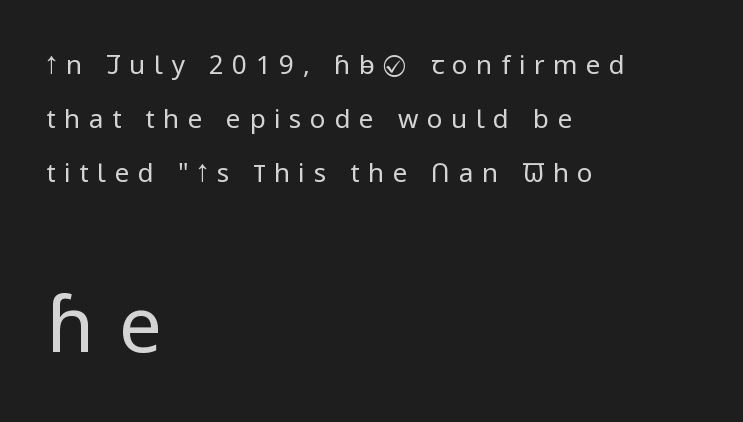
Q: Is the text bold? A: No.
Q: Is the text italic (slanted)? A: No, it is upright.
Q: Is the typeface a serif or a sans-serif typeface? A: Sans-serif.
Q: Is the text underlined? A: No.
Q: How is the paragraph aligned? A: Left-aligned.
Q: Is the spacing between letters normal or unusually wide? A: Unusually wide.
Q: Is the spacing between lines tight, normal or loose? A: Loose.
Q: Which block of text is set in a larger size, the first (top) or the second (bottom)? A: The second (bottom) one.
Q: Width (condensed, normal, or wide)? A: Normal.
Q: Stroke contrast? A: Low.
Q: x-height? A: Medium.
Q: Monospaced? A: No.
